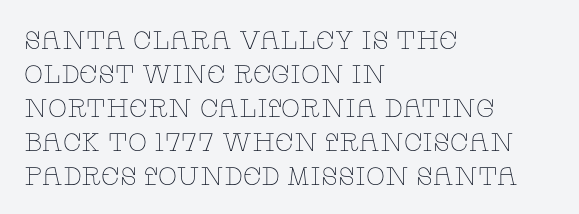
{"italic": "no", "bold": "no", "underline": "no", "align": "left", "line_spacing": "normal", "line_spacing_ratio": 1.36, "letter_spacing": "normal", "letter_spacing_em": 0.0, "glyph_px": 25}
